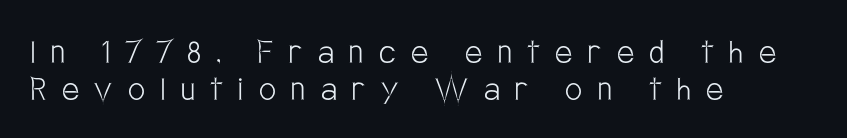
Q: Is the text bold? A: No.
Q: Is the text italic (slanted)? A: No, it is upright.
Q: Is the typeface a serif or a sans-serif typeface? A: Sans-serif.
Q: Is the text underlined? A: No.
Q: How is the paragraph aligned? A: Left-aligned.
Q: Is the spacing between letters normal or unusually wide? A: Unusually wide.
Q: Is the spacing between lines tight, normal or loose? A: Tight.
Q: Width (condensed, normal, or wide)? A: Condensed.
Q: Stroke contrast? A: Low.
Q: x-height? A: Large.
Q: Monospaced? A: No.
